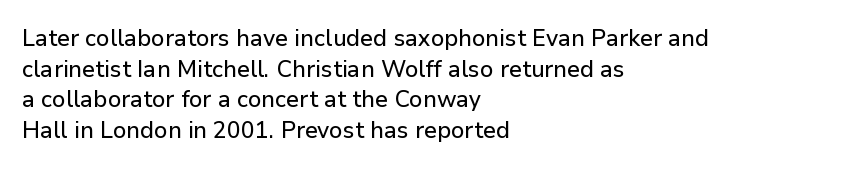
{"italic": "no", "underline": "no", "align": "left", "line_spacing": "normal", "line_spacing_ratio": 1.33, "letter_spacing": "normal", "letter_spacing_em": 0.0, "glyph_px": 23}
